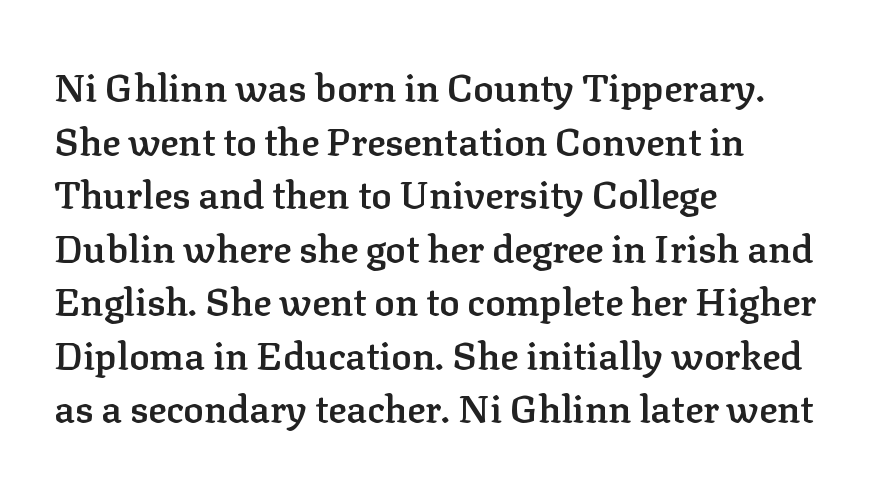
{"serif": "yes", "italic": "no", "bold": "semi", "weight": "semibold", "width": "normal", "stroke_contrast": "low", "x_height": "medium", "monospaced": "no", "underline": "no", "align": "left", "line_spacing": "normal", "line_spacing_ratio": 1.41, "letter_spacing": "normal", "letter_spacing_em": 0.0, "glyph_px": 38}
